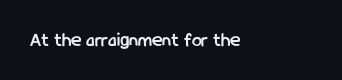
{"italic": "no", "bold": "yes", "underline": "no", "align": "left", "letter_spacing": "normal", "letter_spacing_em": 0.0, "glyph_px": 20}
